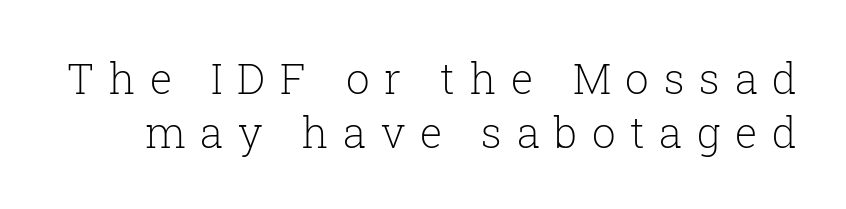
{"serif": "yes", "italic": "no", "bold": "no", "weight": "light", "width": "normal", "stroke_contrast": "low", "x_height": "medium", "monospaced": "no", "underline": "no", "line_spacing": "normal", "line_spacing_ratio": 1.28, "letter_spacing": "wide", "letter_spacing_em": 0.35, "glyph_px": 42}
